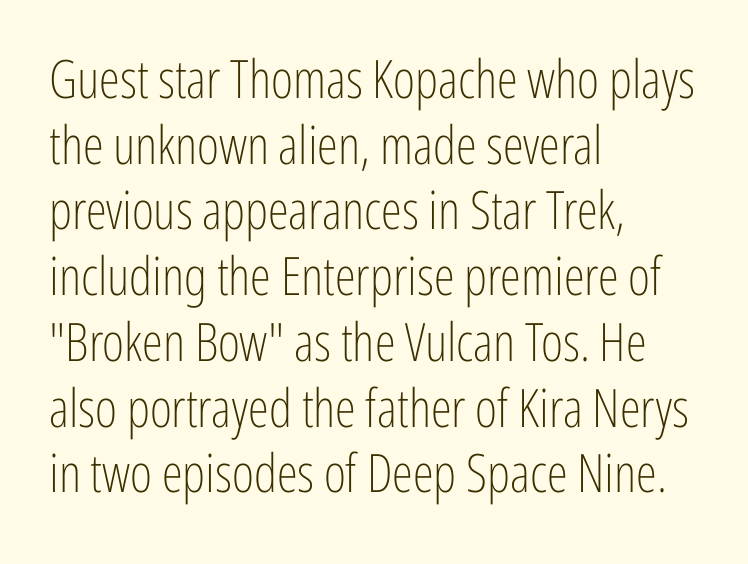
{"serif": "no", "italic": "no", "bold": "no", "weight": "light", "width": "condensed", "stroke_contrast": "low", "x_height": "medium", "monospaced": "no", "underline": "no", "align": "left", "line_spacing_ratio": 1.24, "letter_spacing": "normal", "letter_spacing_em": 0.0, "glyph_px": 53}
